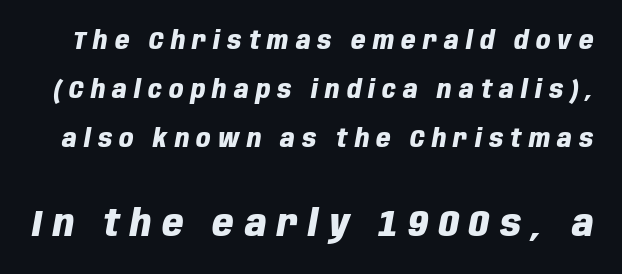
The image shows 37 px heavy, condensed type, italic (leaning right); set loose line spacing (1.96x), unusually wide letter spacing (+0.29 em), not underlined; the second (bottom) block is 1.48x larger; low stroke contrast and a large x-height.
